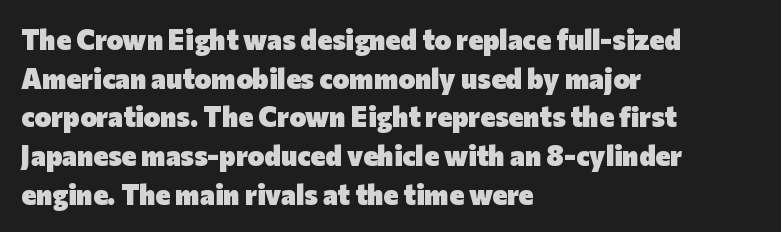
Q: Is the text bold? A: Yes.
Q: Is the text italic (slanted)? A: No, it is upright.
Q: Is the typeface a serif or a sans-serif typeface? A: Sans-serif.
Q: Is the text underlined? A: No.
Q: How is the paragraph aligned? A: Left-aligned.
Q: Is the spacing between letters normal or unusually wide? A: Normal.
Q: Is the spacing between lines tight, normal or loose? A: Normal.
Q: Width (condensed, normal, or wide)? A: Normal.
Q: Stroke contrast? A: Low.
Q: x-height? A: Medium.
Q: Monospaced? A: No.
